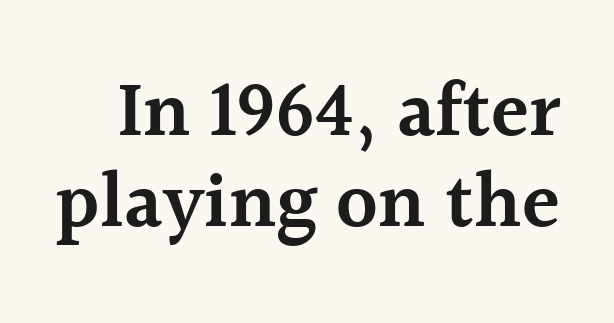
{"serif": "yes", "italic": "no", "bold": "semi", "weight": "semibold", "width": "normal", "x_height": "medium", "monospaced": "no", "underline": "no", "line_spacing_ratio": 1.17, "letter_spacing": "normal", "letter_spacing_em": 0.0, "glyph_px": 78}
